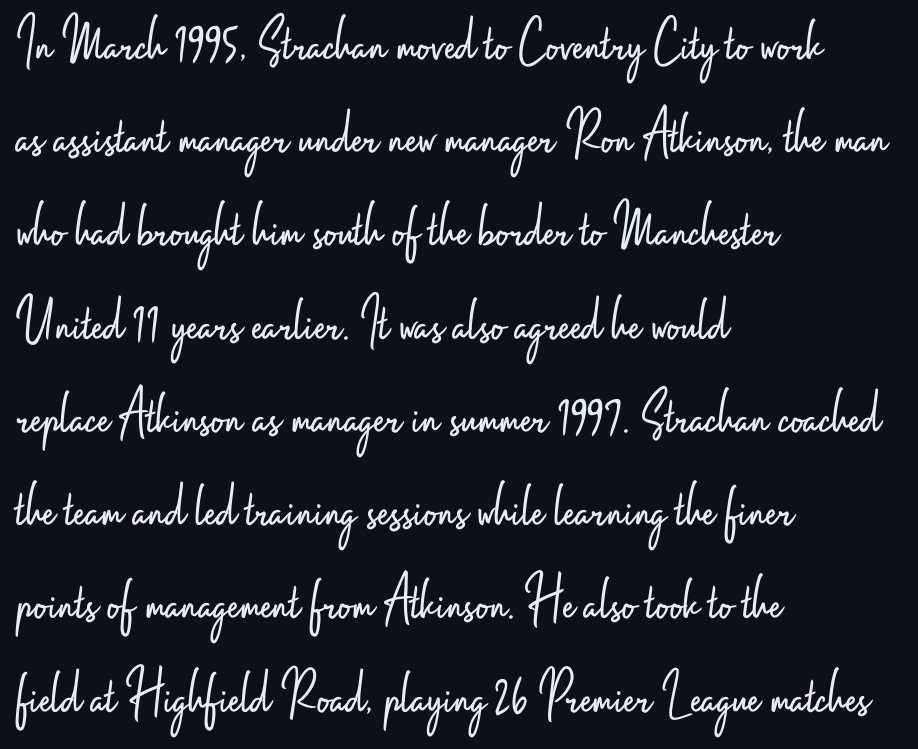
Unlike a traditional serif, this face leaves its strokes unadorned. The glyphs are unaccompanied by any horizontal stroke below them. These lines keep a tight, regular rhythm from letter to letter.
